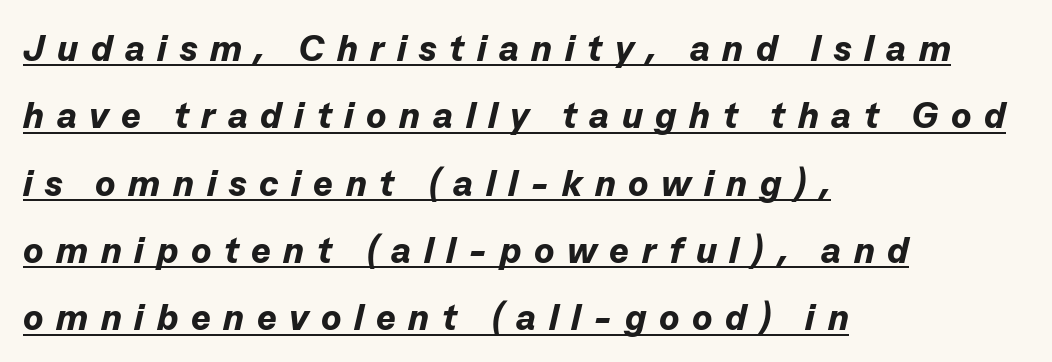
Q: Is the text bold? A: Yes.
Q: Is the text italic (slanted)? A: Yes, it leans right by about 13 degrees.
Q: Is the text underlined? A: Yes.
Q: How is the paragraph aligned? A: Left-aligned.
Q: Is the spacing between letters normal or unusually wide? A: Unusually wide.
Q: Width (condensed, normal, or wide)? A: Normal.
Q: Stroke contrast? A: Low.
Q: x-height? A: Medium.
Q: Monospaced? A: No.
